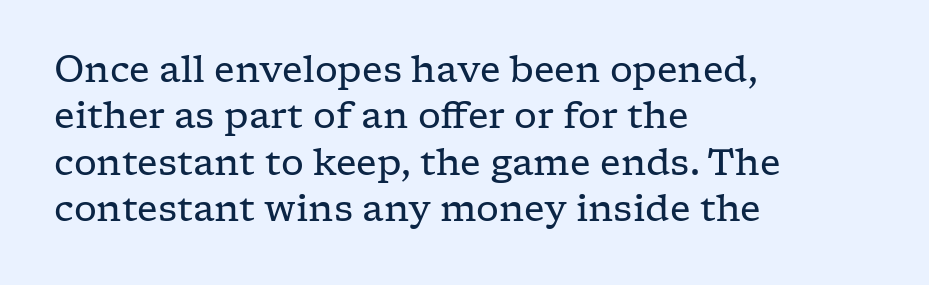
The rendering shows small feet on the letterforms — a serif design. Leading matches the norm, producing a regular column. A classic flush-left, rag-right setting is used for this passage. Rendered with straight, roman letterforms. Honestly, the letter spacing is just normal — you wouldn't notice it. Rule under the text: the space is simply empty.
